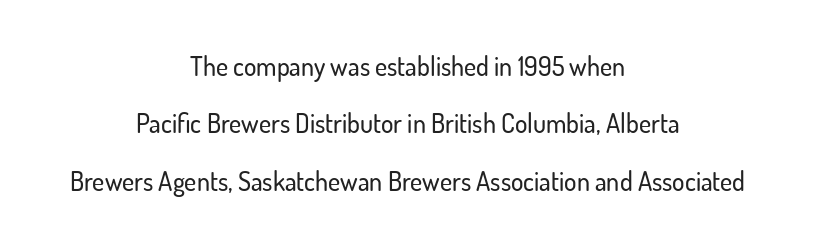
A roman cut, with each character standing at attention. Descender tails drop into unmarked territory. Caption: multi-line text, centered on the measure. Loosely led — the rows are spread out. Spacing between characters is what you'd get straight out of the box.
